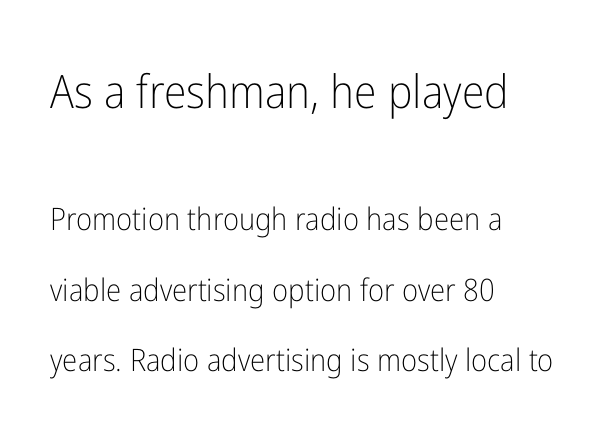
{"serif": "no", "italic": "no", "bold": "no", "weight": "light", "width": "condensed", "stroke_contrast": "low", "x_height": "medium", "monospaced": "no", "underline": "no", "align": "left", "line_spacing": "loose", "line_spacing_ratio": 2.27, "letter_spacing": "normal", "letter_spacing_em": 0.0, "larger_block": "first", "size_ratio": 1.48, "glyph_px": 46}
